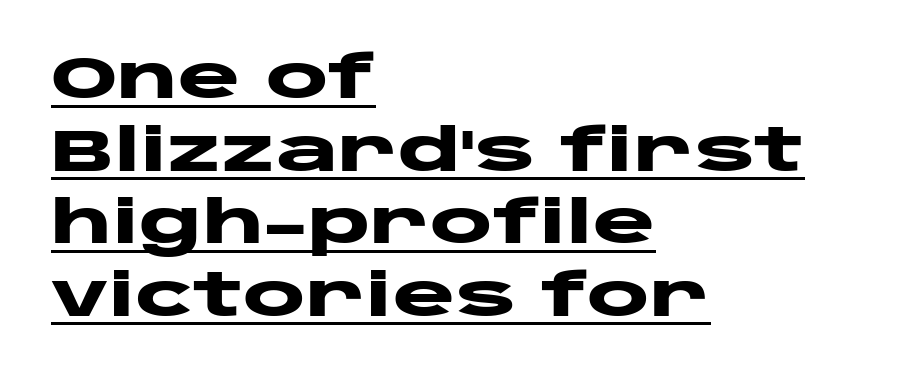
Does the weight exceed regular? Yes, all the way to bold. This rendering features underlined lettering. You can tell it's not italic because the verticals are truly vertical. Nothing unusual about the tracking: characters are spaced as the font intends. The rendering uses natural spacing where letterforms have individual widths.
